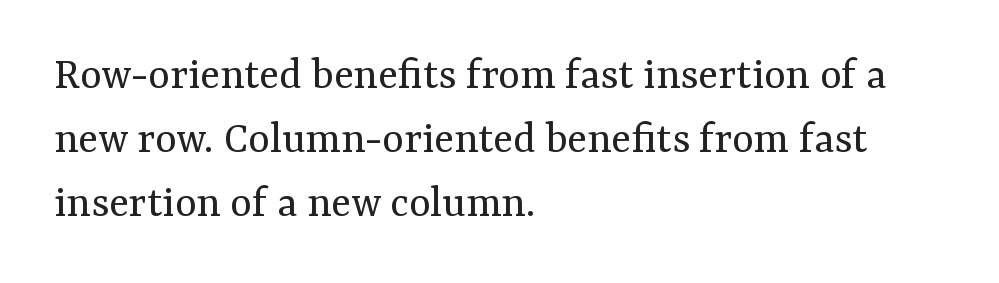
Think of a printed novel: that variable character pitch is what you see here. The type is set solid horizontally, with unmodified tracking. Compared with a typical body face, this is equally light or lighter still. Unlike italic type, these characters show no tilt at all. The foot of each line stays bare and open. This sample keeps an unexceptional amount of space between lines.
